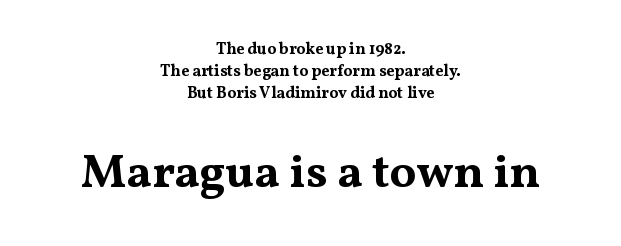
Q: Is the text bold? A: Yes.
Q: Is the text italic (slanted)? A: No, it is upright.
Q: Is the typeface a serif or a sans-serif typeface? A: Serif.
Q: Is the text underlined? A: No.
Q: How is the paragraph aligned? A: Centered.
Q: Is the spacing between letters normal or unusually wide? A: Normal.
Q: Is the spacing between lines tight, normal or loose? A: Normal.
Q: Which block of text is set in a larger size, the first (top) or the second (bottom)? A: The second (bottom) one.
Q: Width (condensed, normal, or wide)? A: Wide.
Q: Stroke contrast? A: Medium.
Q: x-height? A: Medium.
Q: Monospaced? A: No.
